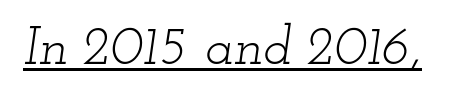
The image shows 54 px light, wide serif type, italic (leaning right); set normal letter spacing, underlined; low stroke contrast and a small x-height.
